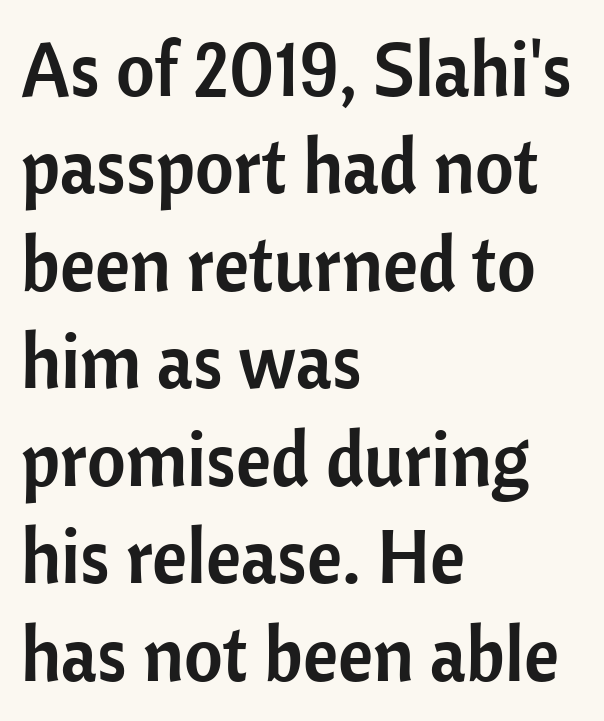
{"serif": "no", "italic": "no", "width": "normal", "stroke_contrast": "low", "x_height": "medium", "monospaced": "no", "underline": "no", "align": "left", "line_spacing": "normal", "line_spacing_ratio": 1.3, "letter_spacing": "normal", "letter_spacing_em": 0.0, "glyph_px": 75}
